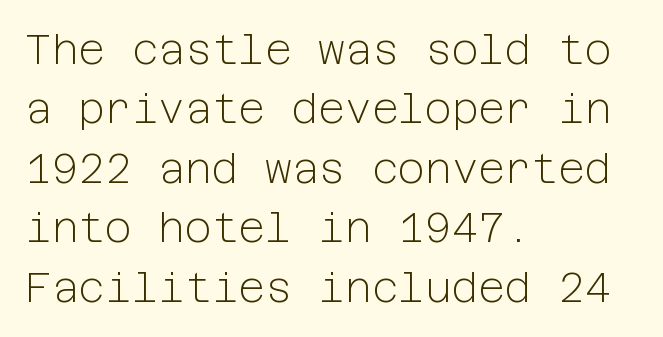
Q: Is the text bold? A: No.
Q: Is the text italic (slanted)? A: No, it is upright.
Q: Is the typeface a serif or a sans-serif typeface? A: Sans-serif.
Q: Is the text underlined? A: No.
Q: How is the paragraph aligned? A: Left-aligned.
Q: Is the spacing between letters normal or unusually wide? A: Normal.
Q: Is the spacing between lines tight, normal or loose? A: Normal.
Q: Width (condensed, normal, or wide)? A: Normal.
Q: Stroke contrast? A: Low.
Q: x-height? A: Medium.
